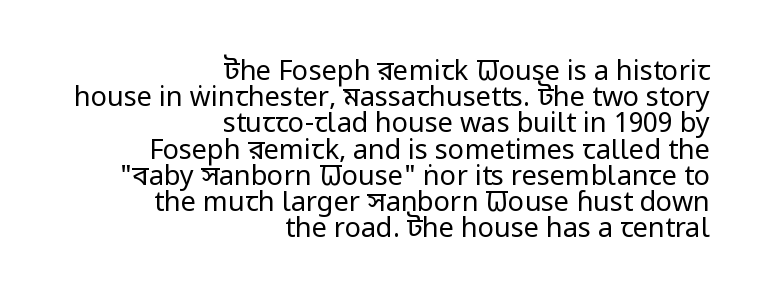
{"italic": "no", "bold": "no", "underline": "no", "align": "right", "line_spacing": "tight", "line_spacing_ratio": 0.97, "letter_spacing": "normal", "letter_spacing_em": 0.0, "glyph_px": 27}
